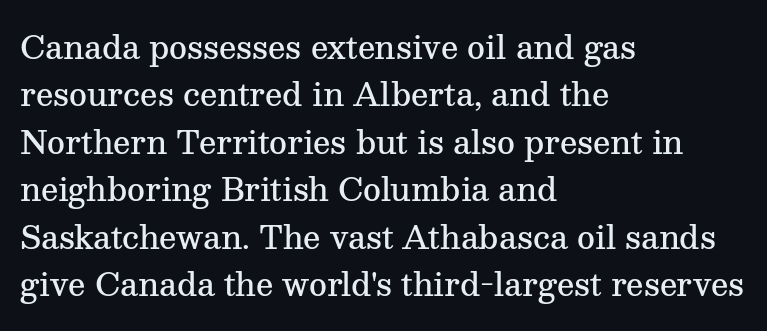
The image shows 31 px semibold serif type, upright; set left-aligned, normal line spacing (1.53x), normal letter spacing, not underlined; medium stroke contrast and a medium x-height.
